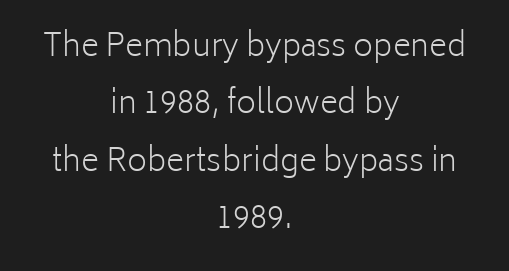
{"serif": "no", "italic": "no", "bold": "no", "weight": "light", "width": "normal", "stroke_contrast": "low", "x_height": "medium", "monospaced": "no", "underline": "no", "align": "center", "line_spacing_ratio": 1.85, "letter_spacing": "normal", "letter_spacing_em": 0.0, "glyph_px": 31}
